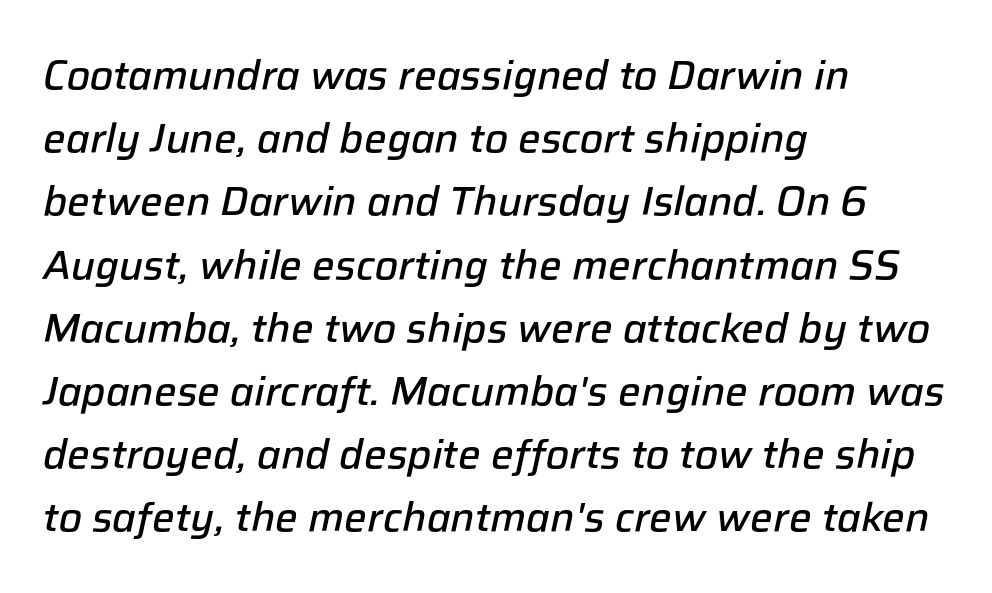
The image shows 40 px semibold type, italic (leaning right); set left-aligned, normal line spacing (1.58x), normal letter spacing, not underlined; low stroke contrast and a medium x-height.
